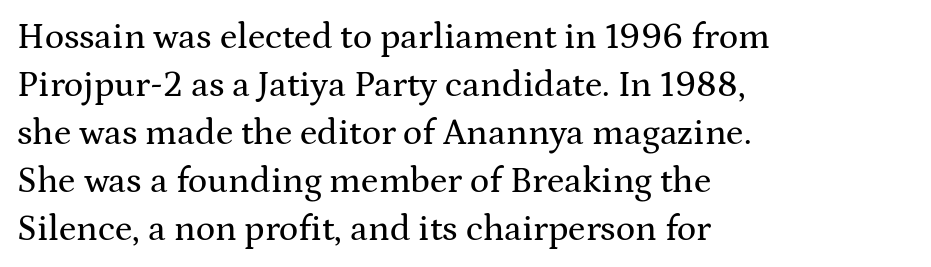
{"serif": "yes", "italic": "no", "width": "wide", "stroke_contrast": "medium", "x_height": "medium", "monospaced": "no", "underline": "no", "align": "left", "line_spacing": "normal", "line_spacing_ratio": 1.33, "letter_spacing": "normal", "letter_spacing_em": 0.0, "glyph_px": 36}
